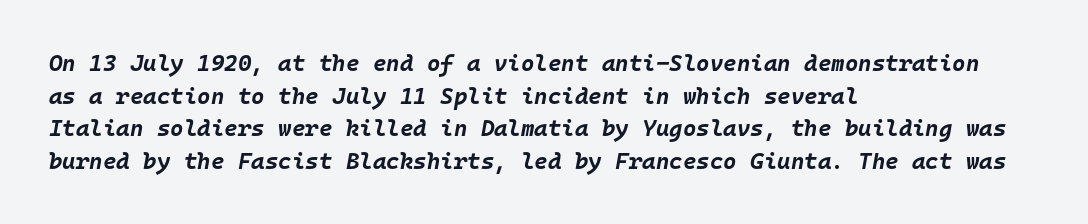
The image shows 23 px bold type, italic (leaning right); set left-aligned, normal line spacing (1.42x), normal letter spacing, not underlined.
